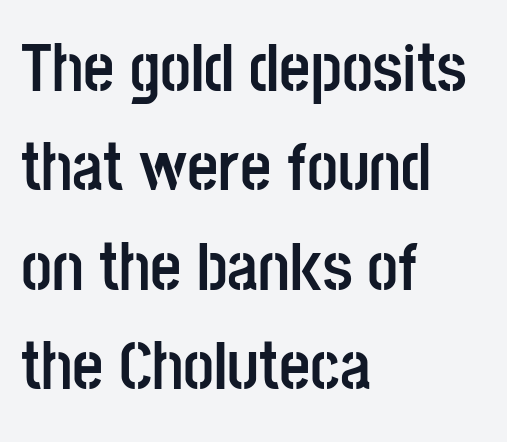
{"serif": "no", "italic": "no", "bold": "yes", "weight": "semibold", "width": "condensed", "stroke_contrast": "low", "x_height": "large", "monospaced": "no", "underline": "no", "align": "left", "line_spacing": "normal", "line_spacing_ratio": 1.46, "letter_spacing": "normal", "letter_spacing_em": 0.0, "glyph_px": 68}
